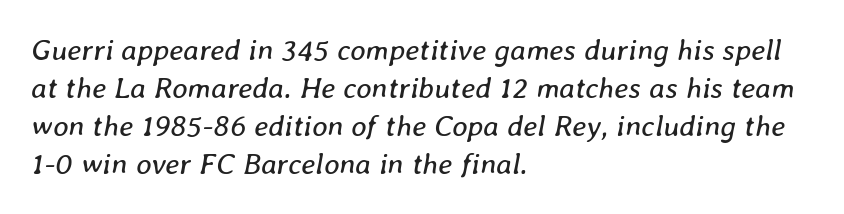
Q: Is the text bold? A: No.
Q: Is the text italic (slanted)? A: Yes, it leans right by about 8 degrees.
Q: Is the text underlined? A: No.
Q: How is the paragraph aligned? A: Left-aligned.
Q: Is the spacing between letters normal or unusually wide? A: Normal.
Q: Is the spacing between lines tight, normal or loose? A: Normal.
Q: Width (condensed, normal, or wide)? A: Normal.
Q: Stroke contrast? A: Low.
Q: x-height? A: Medium.
Q: Monospaced? A: No.
